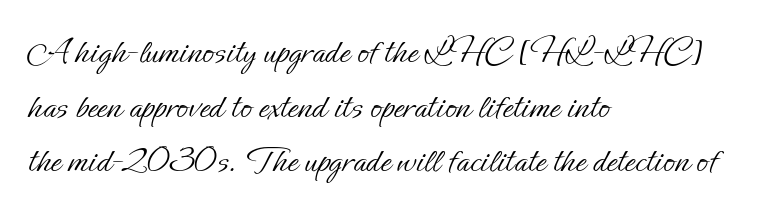
The image shows 38 px light type; set left-aligned, normal line spacing (1.44x), normal letter spacing, not underlined; low stroke contrast and a small x-height.
